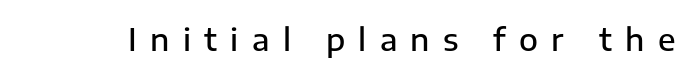
{"serif": "no", "italic": "no", "bold": "semi", "weight": "semibold", "width": "normal", "stroke_contrast": "low", "x_height": "medium", "monospaced": "no", "underline": "no", "letter_spacing": "wide", "letter_spacing_em": 0.43, "glyph_px": 31}
